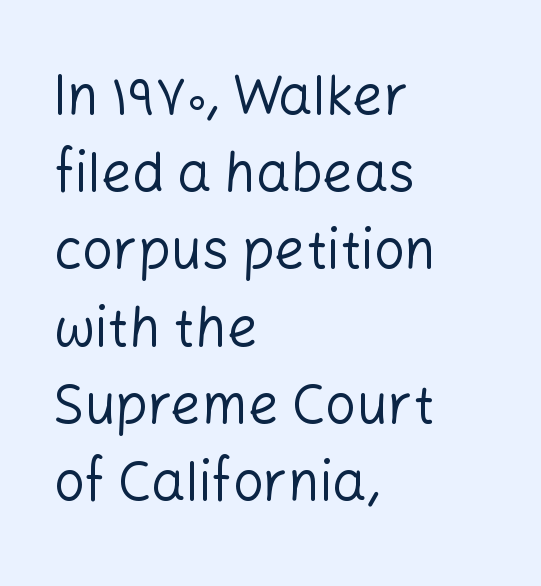
Left-aligned paragraph, ragged on the right. Nothing heavy about these letters — not bold at all. The designer left line spacing at the default. You could not count columns in this text — the font is proportionally spaced.
